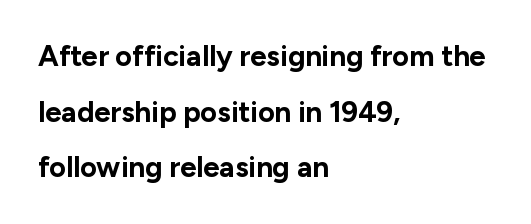
The space beneath each line is pristine and unruled. Style check: upright. The designer dialed line spacing up above the default. The letterforms sit shoulder to shoulder at normal distance. Varying glyph widths throughout — classic text-font behaviour.
